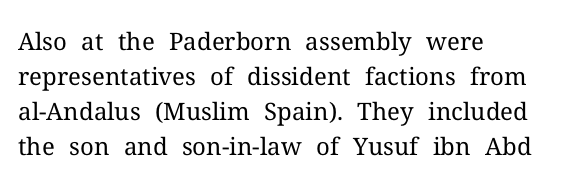
{"italic": "no", "bold": "no", "underline": "no", "align": "left", "line_spacing": "normal", "line_spacing_ratio": 1.46, "letter_spacing": "normal", "letter_spacing_em": 0.0, "glyph_px": 24}
